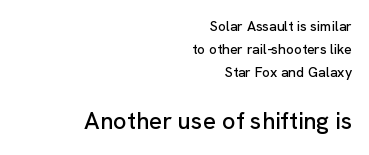
Q: Is the text italic (slanted)? A: No, it is upright.
Q: Is the text underlined? A: No.
Q: How is the paragraph aligned? A: Right-aligned.
Q: Is the spacing between letters normal or unusually wide? A: Normal.
Q: Is the spacing between lines tight, normal or loose? A: Normal.
Q: Which block of text is set in a larger size, the first (top) or the second (bottom)? A: The second (bottom) one.
